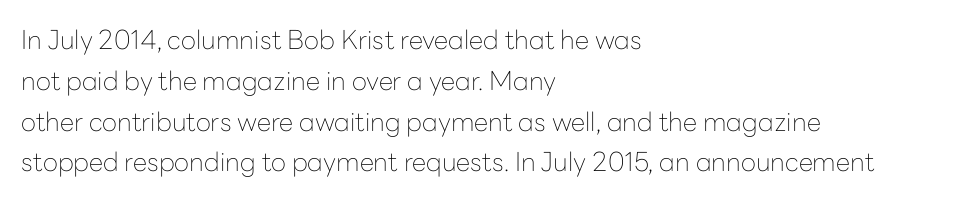
The gap between lines stays unmarked. No extra tracking has been applied to these lines. Does the leading feel generous? No, just average. Short and long lines alike share a common starting point at left.
